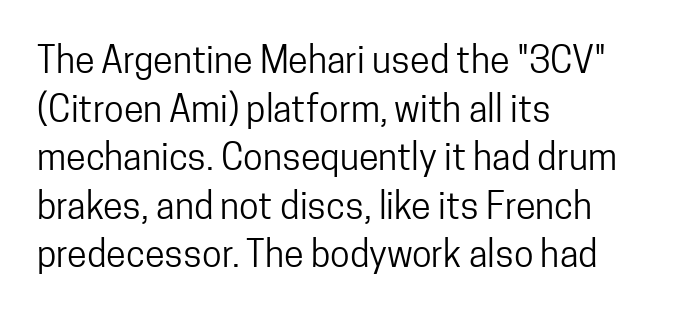
Q: Is the text bold? A: No.
Q: Is the text italic (slanted)? A: No, it is upright.
Q: Is the typeface a serif or a sans-serif typeface? A: Sans-serif.
Q: Is the text underlined? A: No.
Q: How is the paragraph aligned? A: Left-aligned.
Q: Is the spacing between letters normal or unusually wide? A: Normal.
Q: Is the spacing between lines tight, normal or loose? A: Normal.
Q: Width (condensed, normal, or wide)? A: Condensed.
Q: Stroke contrast? A: Low.
Q: x-height? A: Medium.
Q: Monospaced? A: No.
